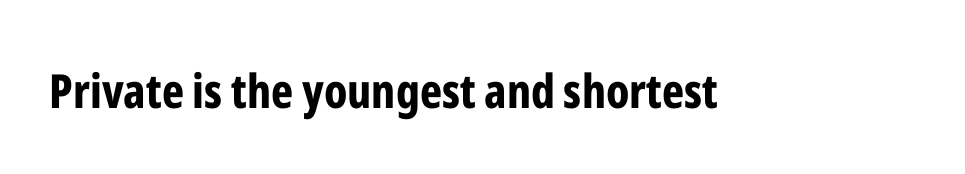
Has an underline been added? It has not. Tracking value appears to be zero — textbook default spacing. How heavy is the stroke? Heavy — this is a bold. The type family on display is of the sans-serif kind. Is this a fixed-width face? No — the glyphs have proportional, varying widths.
